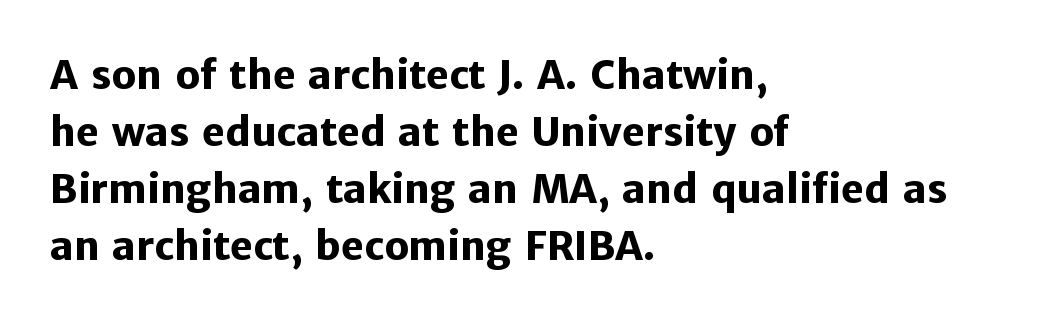
The image shows 39 px heavy sans-serif type, upright; set left-aligned, normal line spacing (1.46x), normal letter spacing, not underlined; low stroke contrast and a medium x-height.
